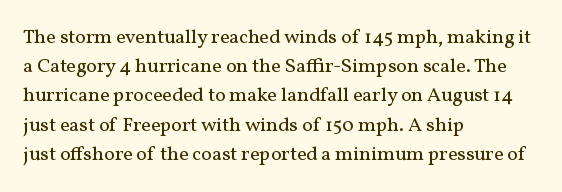
Q: Is the text bold? A: No.
Q: Is the text italic (slanted)? A: No, it is upright.
Q: Is the text underlined? A: No.
Q: How is the paragraph aligned? A: Left-aligned.
Q: Is the spacing between letters normal or unusually wide? A: Normal.
Q: Is the spacing between lines tight, normal or loose? A: Normal.
